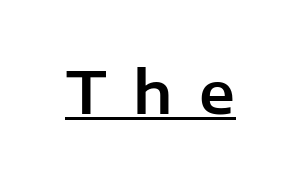
The image shows 58 px sans-serif type, upright; set unusually wide letter spacing (+0.46 em), underlined; low stroke contrast and a medium x-height.
